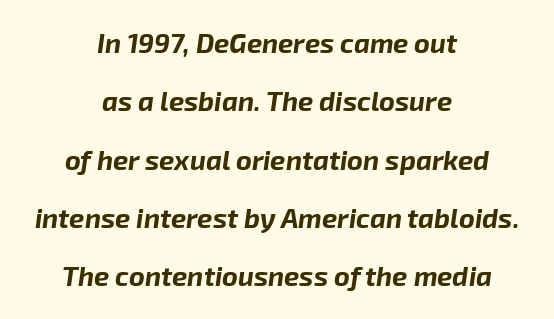
Leftover space on each line is divided equally before and after the words. Vertical spacing — loose. Honestly, the letter spacing is just normal — you wouldn't notice it. In terms of posture, this sample is oblique. Words float on clear page, feet unadorned.
